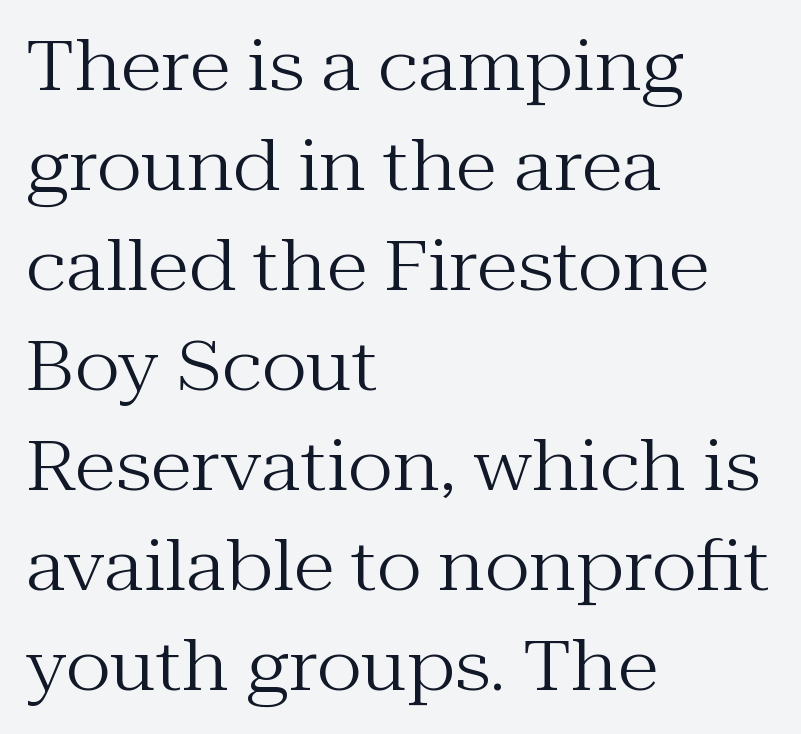
Small tapered or slab feet sit at the stroke ends, so this counts as serif. Honestly, the letter spacing is just normal — you wouldn't notice it. The space between consecutive lines is moderate. Do the letters lean? They stand straight. Alignment: flush left.
